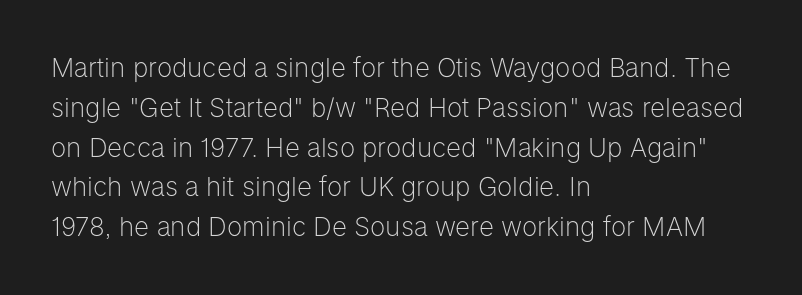
Q: Is the text bold? A: No.
Q: Is the text italic (slanted)? A: No, it is upright.
Q: Is the text underlined? A: No.
Q: How is the paragraph aligned? A: Left-aligned.
Q: Is the spacing between letters normal or unusually wide? A: Normal.
Q: Is the spacing between lines tight, normal or loose? A: Normal.
